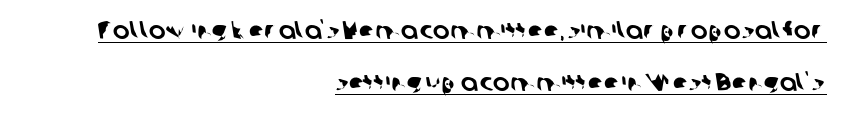
The image shows 25 px text type; set right-aligned, loose line spacing (2.08x), normal letter spacing, underlined.
